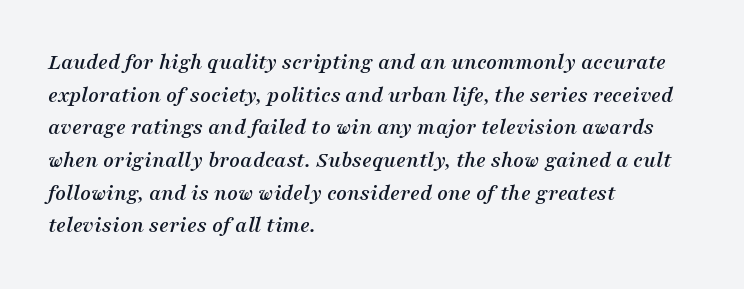
The image shows 23 px text type, italic (leaning right); set left-aligned, normal line spacing (1.42x), normal letter spacing, not underlined.
